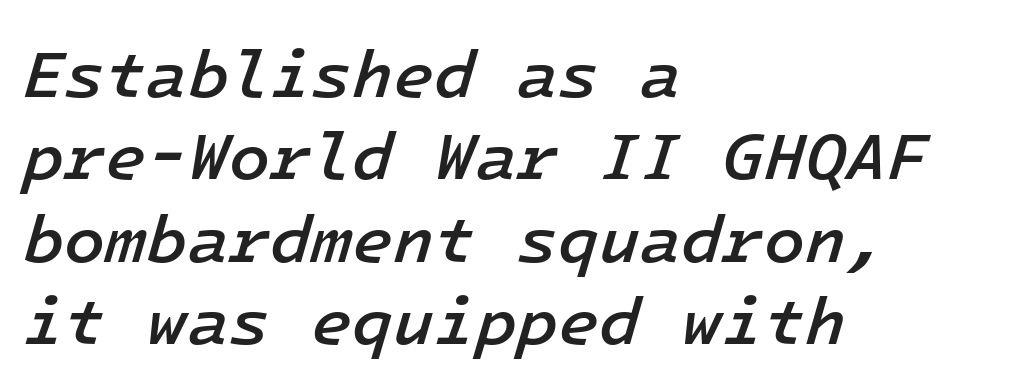
Horizontally, the lines are justified to the leading edge only. Compared with an ordinary text face, these strokes are moderately heavier — a semibold. An italicized treatment has been applied to the whole sample. The strip under each line holds only bare page. These lines keep a tight, regular rhythm from letter to letter. This sample has the even, mechanical cadence of fixed-width lettering.
